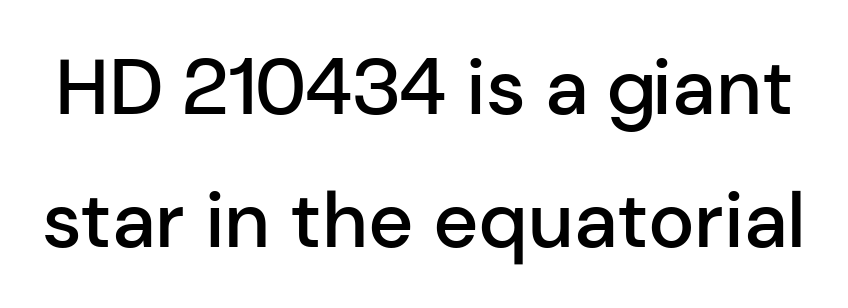
Q: Is the text bold? A: Semi-bold.
Q: Is the text italic (slanted)? A: No, it is upright.
Q: Is the typeface a serif or a sans-serif typeface? A: Sans-serif.
Q: Is the text underlined? A: No.
Q: Is the spacing between letters normal or unusually wide? A: Normal.
Q: Is the spacing between lines tight, normal or loose? A: Normal.
Q: Width (condensed, normal, or wide)? A: Normal.
Q: Stroke contrast? A: Low.
Q: x-height? A: Medium.
Q: Monospaced? A: No.
